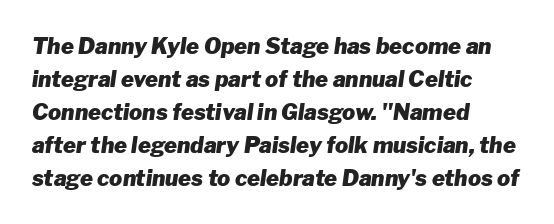
{"italic": "yes", "lean": "right", "slant_degrees": 8, "bold": "yes", "underline": "no", "align": "left", "line_spacing": "normal", "line_spacing_ratio": 1.5, "letter_spacing": "normal", "letter_spacing_em": 0.0, "glyph_px": 22}
